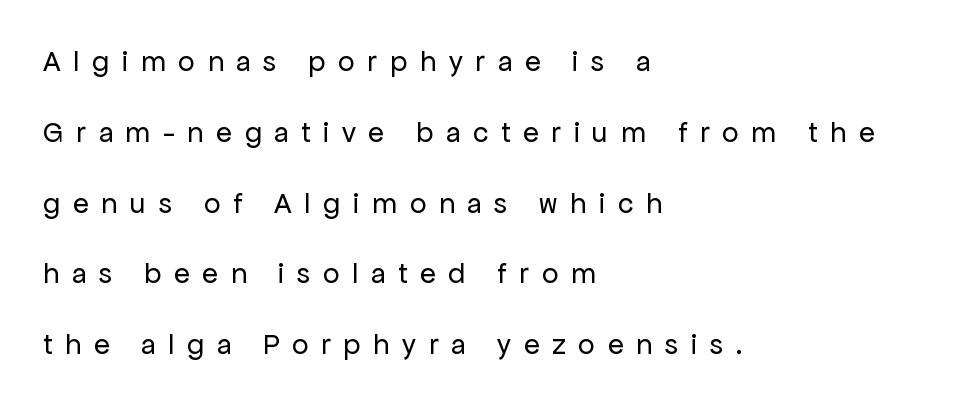
Q: Is the text bold? A: No.
Q: Is the text italic (slanted)? A: No, it is upright.
Q: Is the typeface a serif or a sans-serif typeface? A: Sans-serif.
Q: Is the text underlined? A: No.
Q: How is the paragraph aligned? A: Left-aligned.
Q: Is the spacing between letters normal or unusually wide? A: Unusually wide.
Q: Is the spacing between lines tight, normal or loose? A: Loose.
Q: Width (condensed, normal, or wide)? A: Normal.
Q: Stroke contrast? A: Low.
Q: x-height? A: Medium.
Q: Monospaced? A: No.
